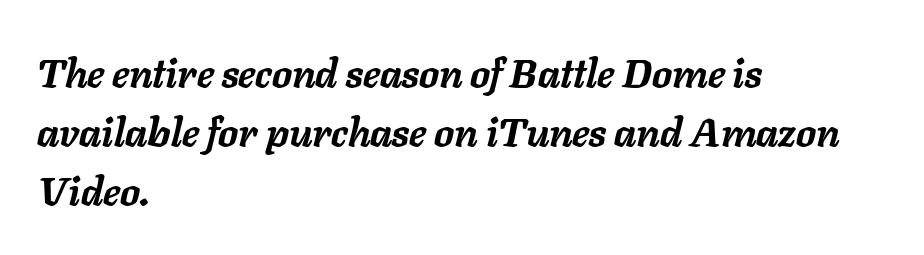
Q: Is the text bold? A: Yes.
Q: Is the text italic (slanted)? A: Yes, it leans right by about 11 degrees.
Q: Is the text underlined? A: No.
Q: How is the paragraph aligned? A: Left-aligned.
Q: Is the spacing between letters normal or unusually wide? A: Normal.
Q: Is the spacing between lines tight, normal or loose? A: Normal.
Q: Width (condensed, normal, or wide)? A: Normal.
Q: Stroke contrast? A: Low.
Q: x-height? A: Medium.
Q: Monospaced? A: No.
